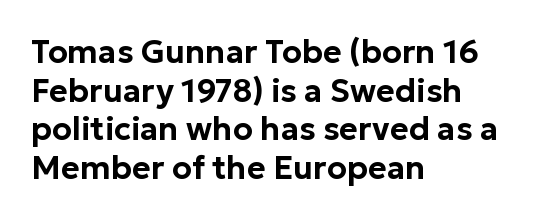
Q: Is the text italic (slanted)? A: No, it is upright.
Q: Is the typeface a serif or a sans-serif typeface? A: Sans-serif.
Q: Is the text underlined? A: No.
Q: How is the paragraph aligned? A: Left-aligned.
Q: Is the spacing between letters normal or unusually wide? A: Normal.
Q: Width (condensed, normal, or wide)? A: Normal.
Q: Stroke contrast? A: Low.
Q: x-height? A: Medium.
Q: Monospaced? A: No.
